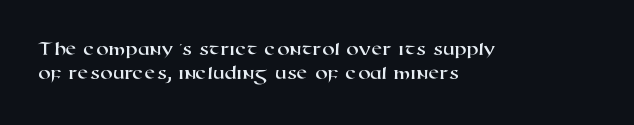
Q: Is the text underlined? A: No.
Q: How is the paragraph aligned? A: Left-aligned.
Q: Is the spacing between letters normal or unusually wide? A: Normal.
